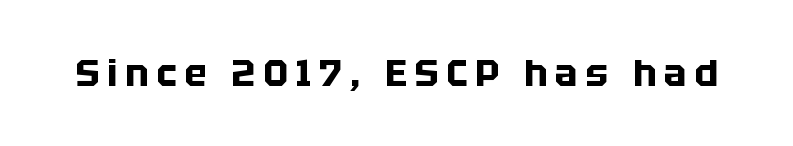
Q: Is the text bold? A: Yes.
Q: Is the text italic (slanted)? A: No, it is upright.
Q: Is the typeface a serif or a sans-serif typeface? A: Sans-serif.
Q: Is the text underlined? A: No.
Q: Is the spacing between letters normal or unusually wide? A: Unusually wide.
Q: Width (condensed, normal, or wide)? A: Normal.
Q: Stroke contrast? A: Low.
Q: x-height? A: Large.
Q: Monospaced? A: No.
